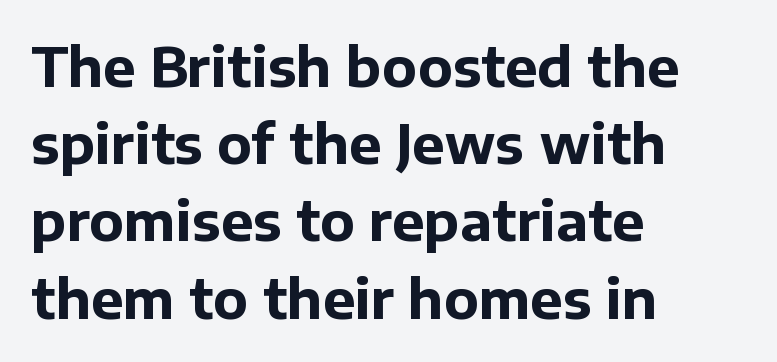
Q: Is the text bold? A: Yes.
Q: Is the text italic (slanted)? A: No, it is upright.
Q: Is the typeface a serif or a sans-serif typeface? A: Sans-serif.
Q: Is the text underlined? A: No.
Q: How is the paragraph aligned? A: Left-aligned.
Q: Is the spacing between letters normal or unusually wide? A: Normal.
Q: Is the spacing between lines tight, normal or loose? A: Normal.
Q: Width (condensed, normal, or wide)? A: Normal.
Q: Stroke contrast? A: Low.
Q: x-height? A: Medium.
Q: Monospaced? A: No.
